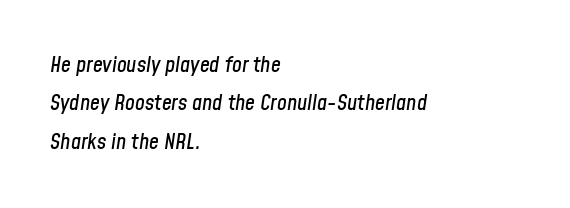
Q: Is the text italic (slanted)? A: Yes, it leans right by about 8 degrees.
Q: Is the text underlined? A: No.
Q: How is the paragraph aligned? A: Left-aligned.
Q: Is the spacing between letters normal or unusually wide? A: Normal.
